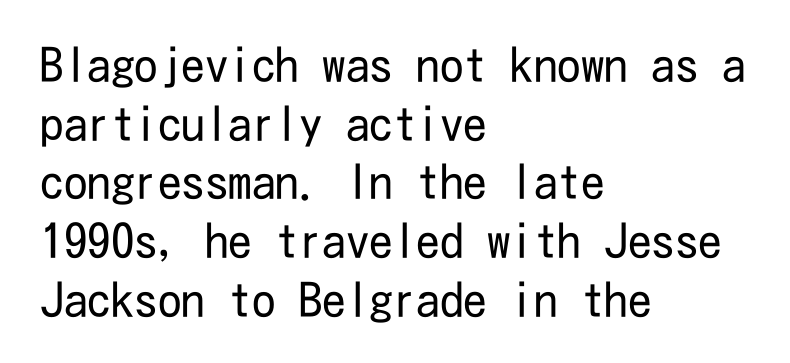
Q: Is the text bold? A: No.
Q: Is the text italic (slanted)? A: No, it is upright.
Q: Is the typeface a serif or a sans-serif typeface? A: Sans-serif.
Q: Is the text underlined? A: No.
Q: How is the paragraph aligned? A: Left-aligned.
Q: Is the spacing between letters normal or unusually wide? A: Normal.
Q: Is the spacing between lines tight, normal or loose? A: Normal.
Q: Width (condensed, normal, or wide)? A: Condensed.
Q: Stroke contrast? A: Low.
Q: x-height? A: Medium.
